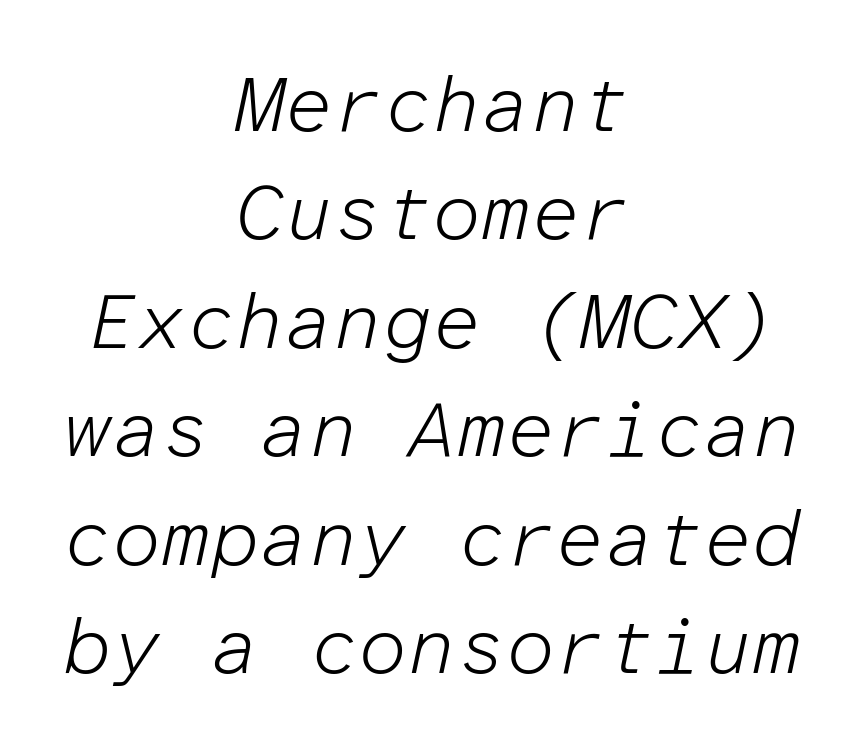
The image shows 78 px light type, italic (leaning right), monospaced; set centered, normal line spacing (1.39x), normal letter spacing, not underlined; low stroke contrast and a medium x-height.
